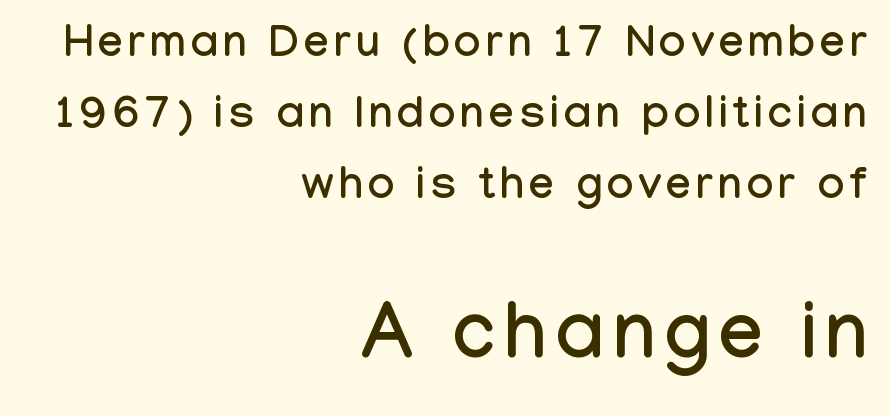
Is this a sans? Yes — the strokes have no serifs. The face used here appears at its bigger size in the lower chunk. A typesetter would call this proportional, since set widths differ per character. Reading down the column, the eye jumps a familiar distance to each next line. Glance below the letters and you will spot only blank space. The typography opts for an upright posture over an oblique one.
